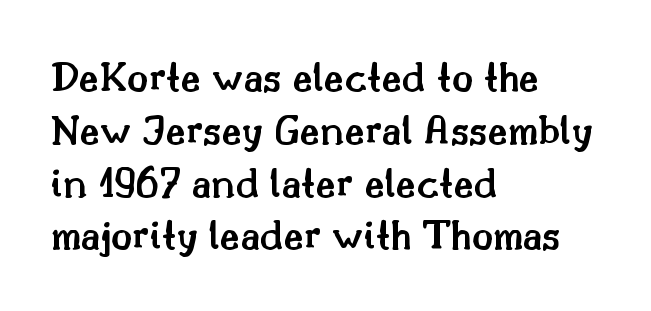
Q: Is the text bold? A: Semi-bold.
Q: Is the text italic (slanted)? A: No, it is upright.
Q: Is the typeface a serif or a sans-serif typeface? A: Serif.
Q: Is the text underlined? A: No.
Q: How is the paragraph aligned? A: Left-aligned.
Q: Is the spacing between letters normal or unusually wide? A: Normal.
Q: Width (condensed, normal, or wide)? A: Normal.
Q: Stroke contrast? A: Medium.
Q: x-height? A: Small.
Q: Monospaced? A: No.
